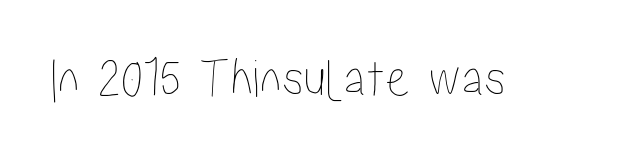
Looks like regular typesetting: each glyph gets only the width it needs. These lines keep a tight, regular rhythm from letter to letter. A typesetter would mark this as roman, not italic. The foot of each line stays bare and open.
